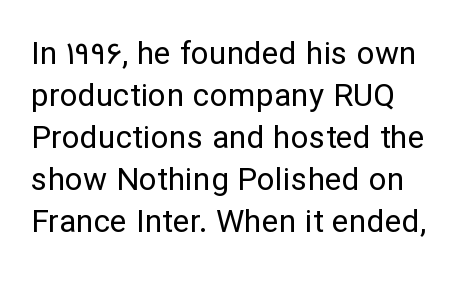
Q: Is the text bold? A: No.
Q: Is the text italic (slanted)? A: No, it is upright.
Q: Is the typeface a serif or a sans-serif typeface? A: Sans-serif.
Q: Is the text underlined? A: No.
Q: How is the paragraph aligned? A: Left-aligned.
Q: Is the spacing between letters normal or unusually wide? A: Normal.
Q: Is the spacing between lines tight, normal or loose? A: Normal.
Q: Width (condensed, normal, or wide)? A: Normal.
Q: Stroke contrast? A: Low.
Q: x-height? A: Medium.
Q: Monospaced? A: No.
